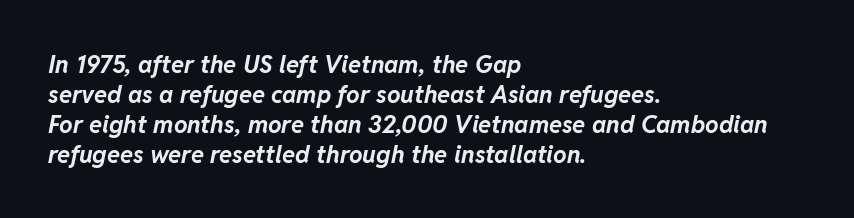
{"italic": "yes", "lean": "right", "slant_degrees": 11, "bold": "yes", "underline": "no", "align": "left", "line_spacing": "normal", "line_spacing_ratio": 1.25, "letter_spacing": "normal", "letter_spacing_em": 0.0, "glyph_px": 24}
